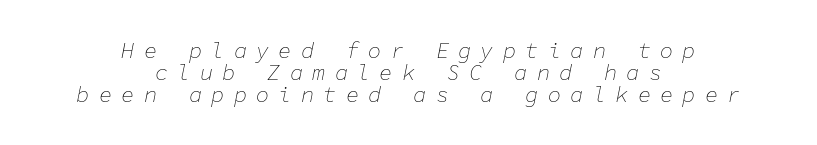
Words float on clear page, feet unadorned. Quick note: italic. One-word summary of the alignment: center. The weight tops out at a normal text grade. In terms of leading, this rendering errs on the cramped side.
